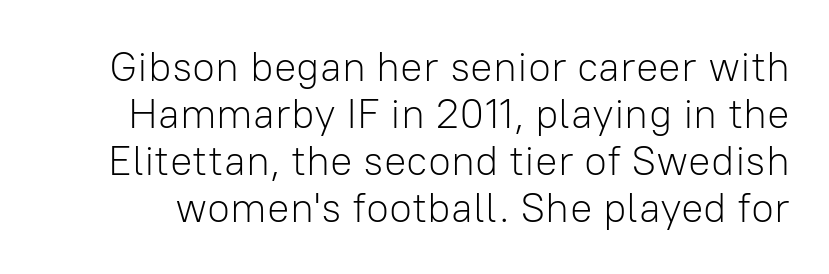
{"serif": "no", "italic": "no", "bold": "no", "weight": "light", "width": "normal", "stroke_contrast": "low", "x_height": "medium", "monospaced": "no", "underline": "no", "line_spacing": "tight", "line_spacing_ratio": 1.12, "letter_spacing": "normal", "letter_spacing_em": 0.0, "glyph_px": 42}
